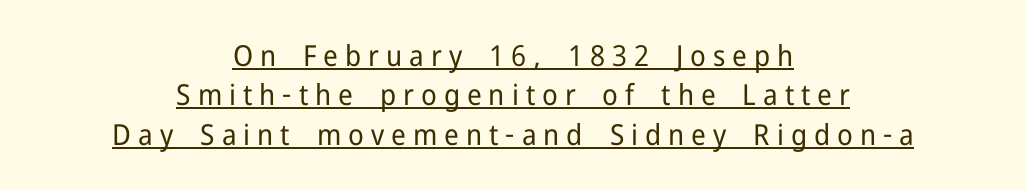
The image shows 29 px regular-weight sans-serif type, upright; set centered, normal line spacing (1.36x), unusually wide letter spacing (+0.24 em), underlined; low stroke contrast and a medium x-height.
